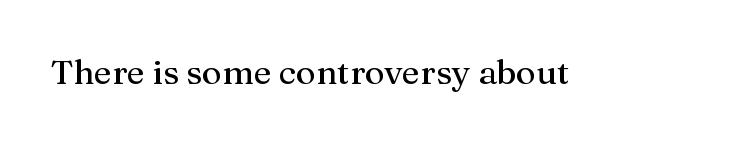
Q: Is the text italic (slanted)? A: No, it is upright.
Q: Is the typeface a serif or a sans-serif typeface? A: Serif.
Q: Is the text underlined? A: No.
Q: Is the spacing between letters normal or unusually wide? A: Normal.
Q: Width (condensed, normal, or wide)? A: Normal.
Q: Stroke contrast? A: Medium.
Q: x-height? A: Medium.
Q: Monospaced? A: No.
